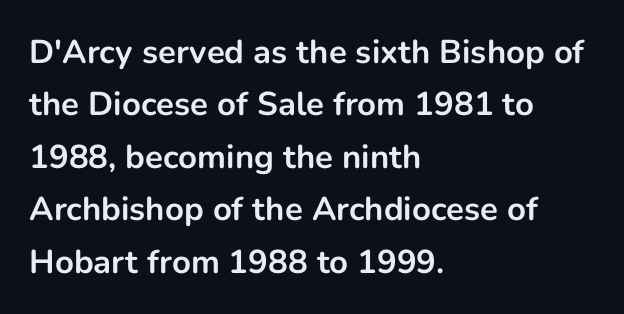
The image shows 33 px bold sans-serif type, upright; set left-aligned, normal line spacing (1.59x), normal letter spacing, not underlined; low stroke contrast and a medium x-height.
